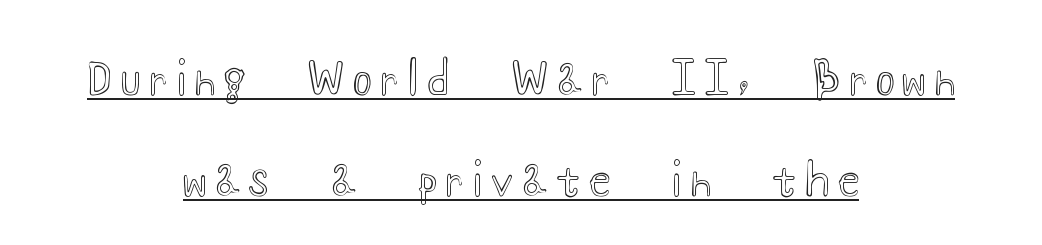
{"italic": "no", "width": "wide", "x_height": "small", "monospaced": "no", "underline": "yes", "align": "center", "line_spacing": "loose", "line_spacing_ratio": 2.3, "letter_spacing": "wide", "letter_spacing_em": 0.2, "glyph_px": 44}
